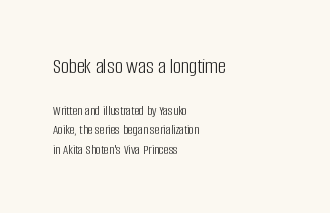
The composition opens big and finishes small. Check under the words: just untouched page. Vertically, the passage feels balanced, rows spaced as you'd expect. It's the straight-up-and-down kind of type.
